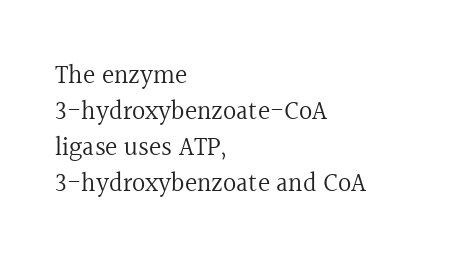
{"italic": "no", "bold": "no", "underline": "no", "align": "left", "line_spacing": "normal", "line_spacing_ratio": 1.39, "letter_spacing": "normal", "letter_spacing_em": 0.0, "glyph_px": 26}
